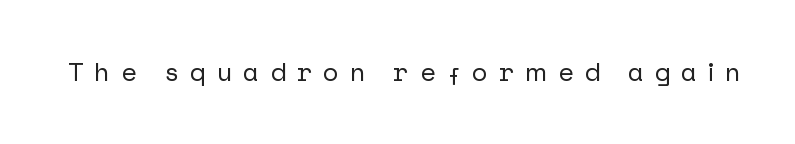
The image shows 26 px text type, upright; set unusually wide letter spacing (+0.42 em), not underlined.
